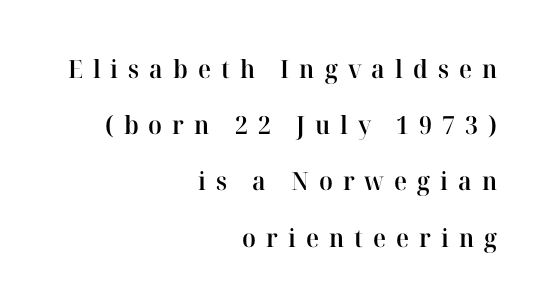
The image shows 25 px text type, upright; set right-aligned, loose line spacing (2.25x), unusually wide letter spacing (+0.4 em), not underlined.
